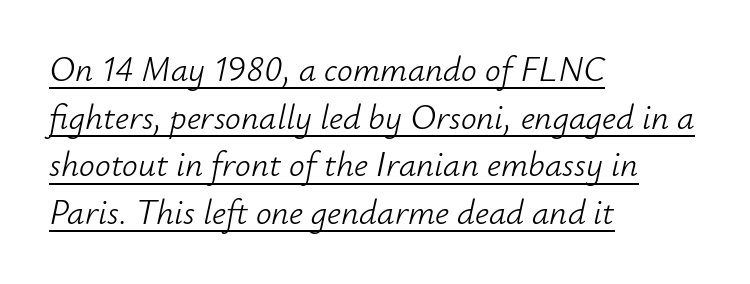
The image shows 35 px light type, italic (leaning right); set left-aligned, normal line spacing (1.36x), normal letter spacing, underlined; low stroke contrast and a small x-height.
